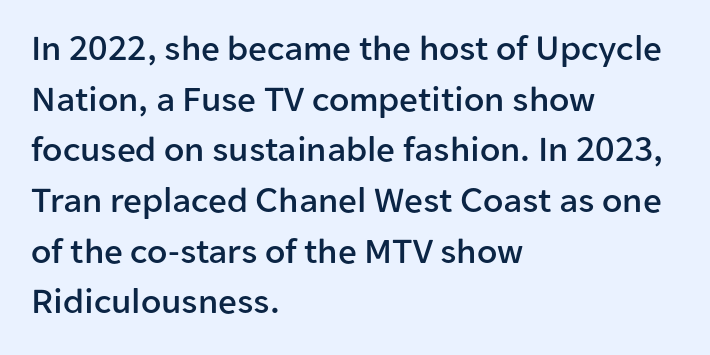
Descender tails drop into unmarked territory. If you drew a ruler down the left edge, every line would touch it. You could not count columns in this text — the font is proportionally spaced. The letters stand upright; this is a roman face.
